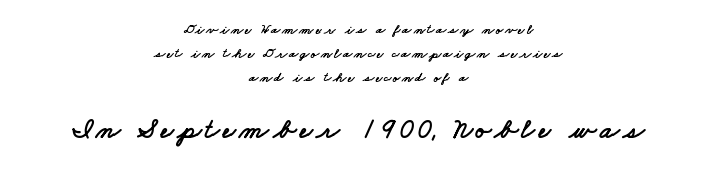
{"serif": "no", "width": "wide", "stroke_contrast": "low", "x_height": "small", "monospaced": "no", "underline": "no", "align": "center", "line_spacing_ratio": 1.73, "larger_block": "second", "size_ratio": 2.0, "glyph_px": 28}
